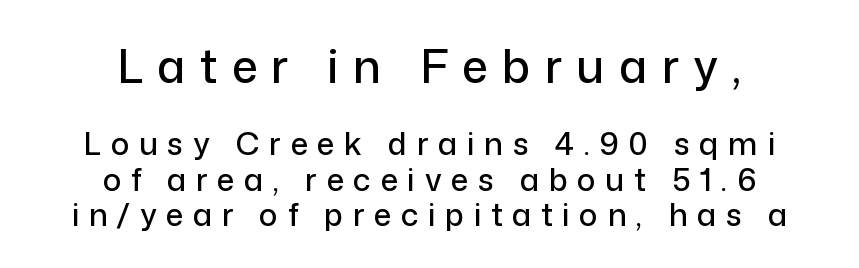
Plain, unruled lines of type. Short note: letters widely spaced. The rendering shows plain stroke endings on the letterforms — a sans-serif design. Varying glyph widths throughout — classic text-font behaviour. Top chunk: large. Bottom chunk: small. Every character sits straight up, as roman type does.
